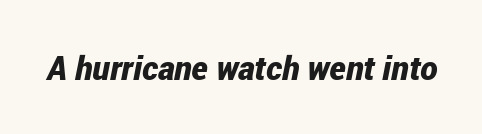
Is this a fixed-width face? No — the glyphs have proportional, varying widths. Compared with typical body copy, the letter spacing here is the same. The strip under each line holds only bare page. These words are printed bold, with thick strokes throughout. This sample uses an oblique cut, with every glyph tilted off the vertical.
